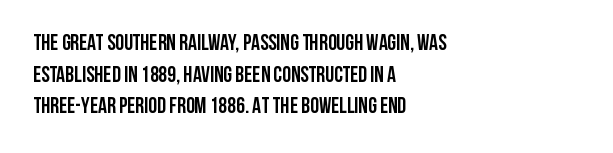
The image shows 22 px bold type, upright; set left-aligned, normal line spacing (1.44x), normal letter spacing, not underlined.
